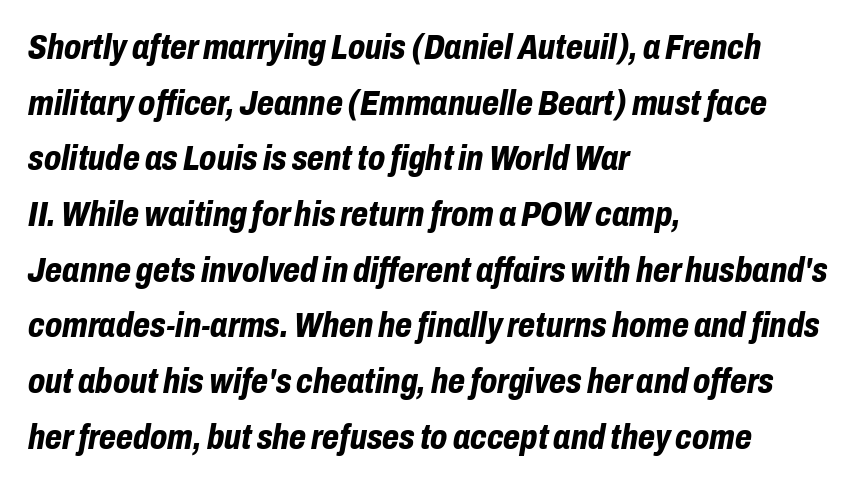
Q: Is the text bold? A: Yes.
Q: Is the text italic (slanted)? A: Yes, it leans right by about 10 degrees.
Q: Is the text underlined? A: No.
Q: How is the paragraph aligned? A: Left-aligned.
Q: Is the spacing between letters normal or unusually wide? A: Normal.
Q: Is the spacing between lines tight, normal or loose? A: Normal.
Q: Width (condensed, normal, or wide)? A: Condensed.
Q: Stroke contrast? A: Low.
Q: x-height? A: Medium.
Q: Monospaced? A: No.
